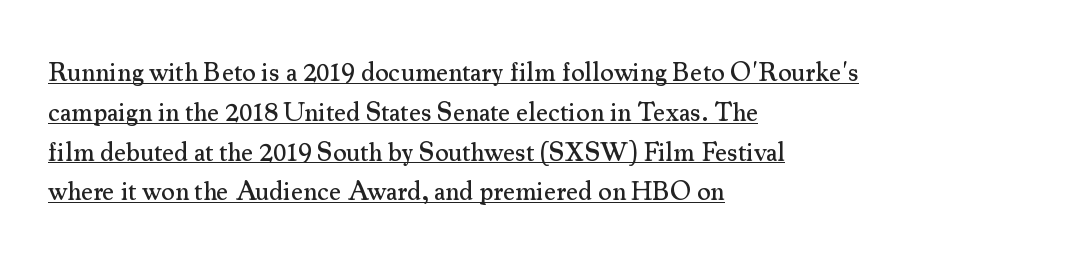
The image shows 26 px text type, upright; set left-aligned, normal line spacing (1.53x), normal letter spacing, underlined.
